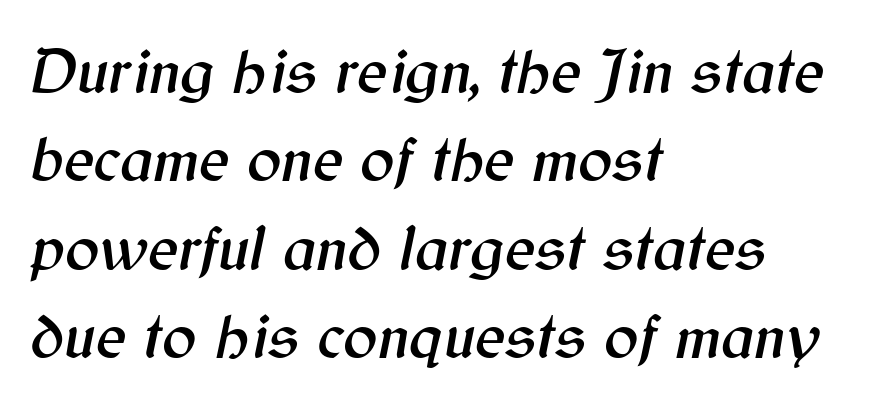
Q: Is the text italic (slanted)? A: Yes, it leans right by about 12 degrees.
Q: Is the text underlined? A: No.
Q: How is the paragraph aligned? A: Left-aligned.
Q: Is the spacing between letters normal or unusually wide? A: Normal.
Q: Is the spacing between lines tight, normal or loose? A: Normal.
Q: Width (condensed, normal, or wide)? A: Normal.
Q: Stroke contrast? A: Medium.
Q: x-height? A: Medium.
Q: Monospaced? A: No.
